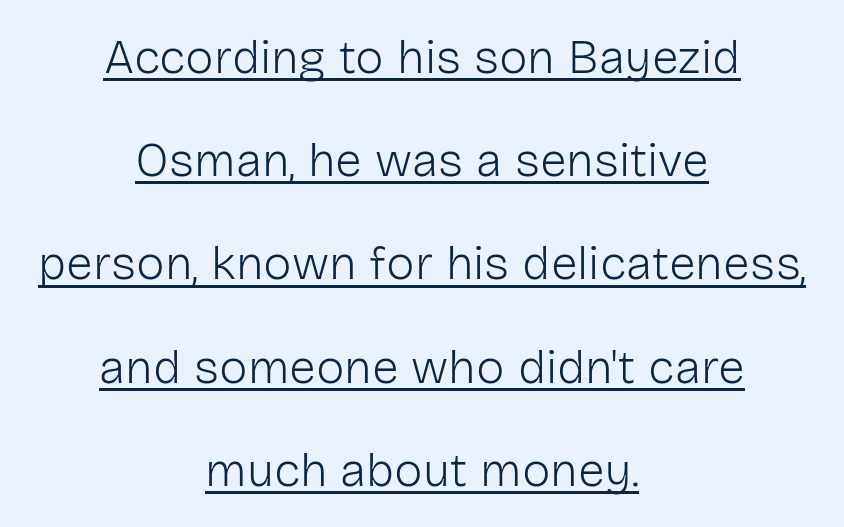
The image shows 48 px light sans-serif type, upright; set centered, loose line spacing (2.15x), normal letter spacing, underlined; low stroke contrast and a medium x-height.
